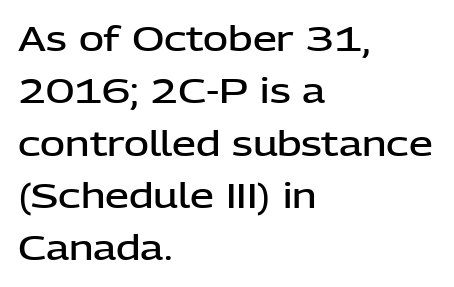
{"serif": "no", "italic": "no", "bold": "semi", "weight": "semibold", "width": "normal", "stroke_contrast": "low", "x_height": "medium", "monospaced": "no", "underline": "no", "align": "left", "line_spacing": "normal", "line_spacing_ratio": 1.54, "letter_spacing": "normal", "letter_spacing_em": 0.0, "glyph_px": 34}
